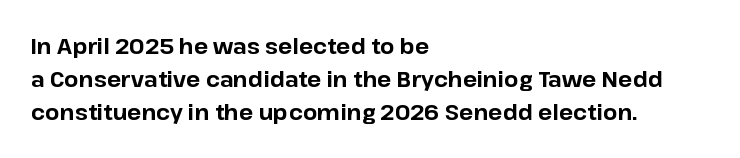
Q: Is the text bold? A: Yes.
Q: Is the text italic (slanted)? A: No, it is upright.
Q: Is the text underlined? A: No.
Q: How is the paragraph aligned? A: Left-aligned.
Q: Is the spacing between letters normal or unusually wide? A: Normal.
Q: Is the spacing between lines tight, normal or loose? A: Normal.
